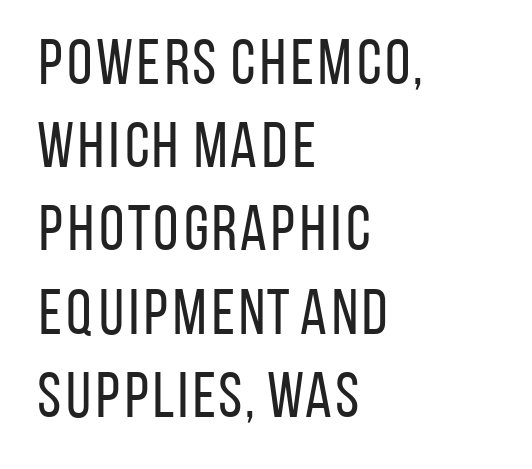
{"serif": "no", "italic": "no", "bold": "no", "weight": "regular", "width": "condensed", "stroke_contrast": "low", "x_height": "large", "monospaced": "no", "underline": "no", "align": "left", "line_spacing": "normal", "line_spacing_ratio": 1.3, "letter_spacing": "normal", "letter_spacing_em": 0.0, "glyph_px": 64}
